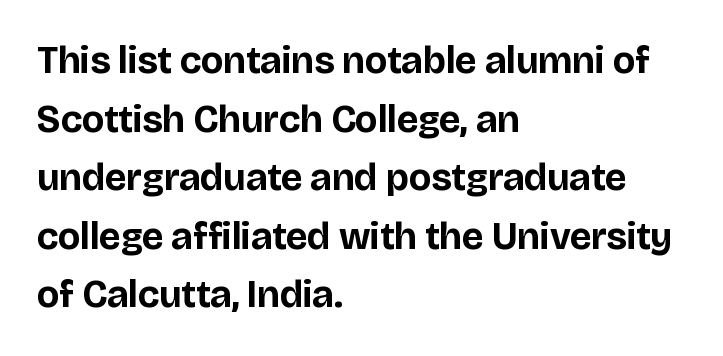
{"serif": "no", "italic": "no", "bold": "yes", "weight": "bold", "width": "normal", "stroke_contrast": "low", "x_height": "large", "monospaced": "no", "underline": "no", "align": "left", "line_spacing": "normal", "line_spacing_ratio": 1.54, "letter_spacing": "normal", "letter_spacing_em": 0.0, "glyph_px": 38}
